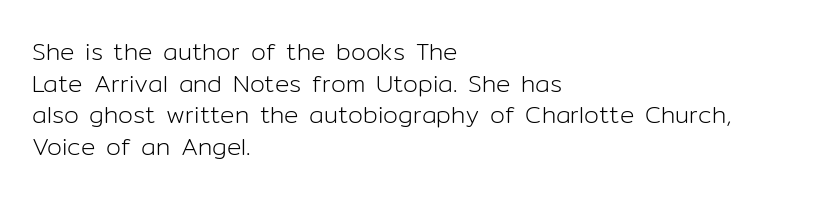
The image shows 24 px text type, upright; set left-aligned, normal line spacing (1.32x), normal letter spacing, not underlined.
